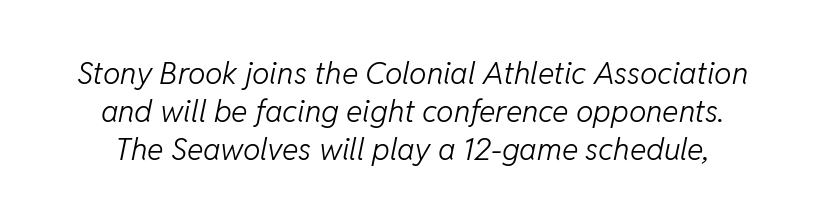
The image shows 31 px light type, italic (leaning right); set line spacing 1.23x, normal letter spacing, not underlined; low stroke contrast and a medium x-height.
